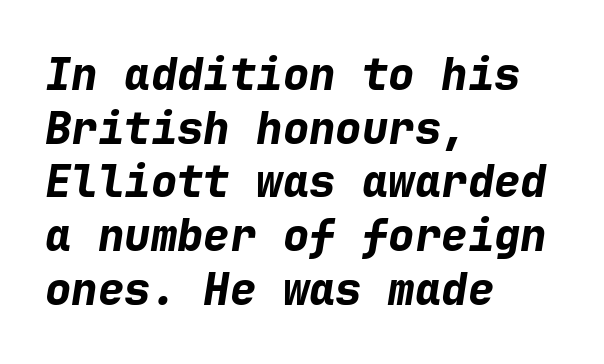
{"italic": "yes", "lean": "right", "slant_degrees": 9, "bold": "yes", "weight": "bold", "width": "normal", "stroke_contrast": "low", "x_height": "medium", "monospaced": "yes", "underline": "no", "align": "left", "line_spacing_ratio": 1.22, "letter_spacing": "normal", "letter_spacing_em": 0.0, "glyph_px": 44}
